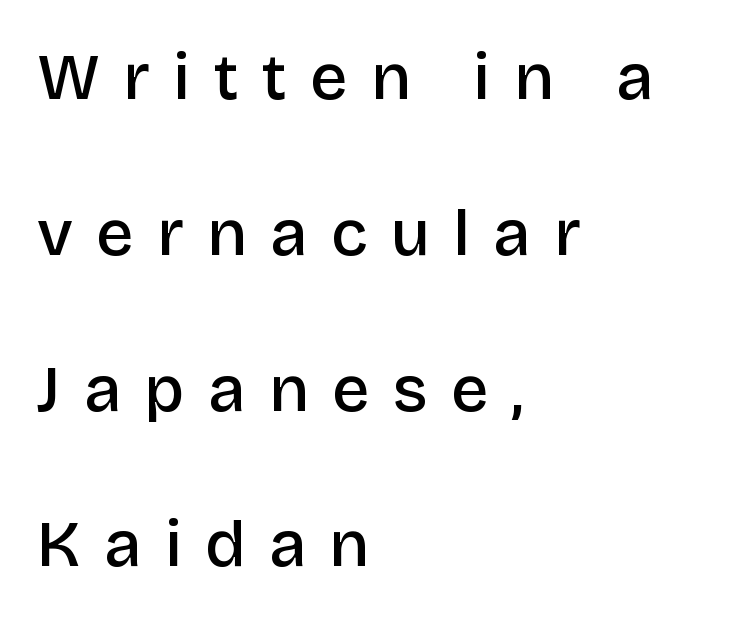
Q: Is the text bold? A: Semi-bold.
Q: Is the text italic (slanted)? A: No, it is upright.
Q: Is the typeface a serif or a sans-serif typeface? A: Sans-serif.
Q: Is the text underlined? A: No.
Q: How is the paragraph aligned? A: Left-aligned.
Q: Is the spacing between letters normal or unusually wide? A: Unusually wide.
Q: Is the spacing between lines tight, normal or loose? A: Loose.
Q: Width (condensed, normal, or wide)? A: Normal.
Q: Stroke contrast? A: Low.
Q: x-height? A: Large.
Q: Monospaced? A: No.
